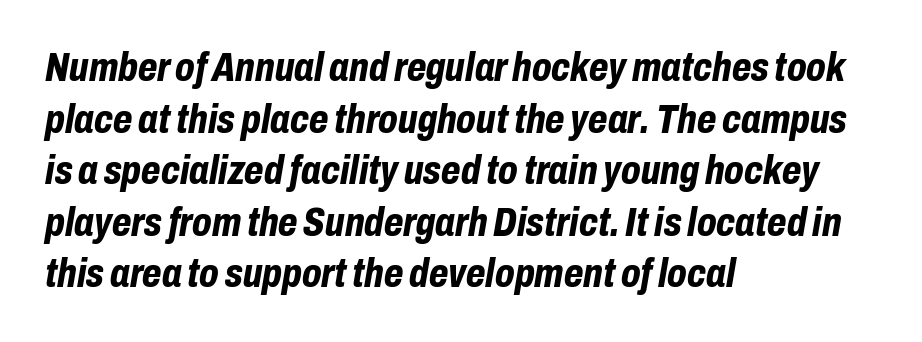
The image shows 40 px bold, condensed type, italic (leaning right); set left-aligned, normal line spacing (1.29x), normal letter spacing, not underlined; low stroke contrast and a medium x-height.
